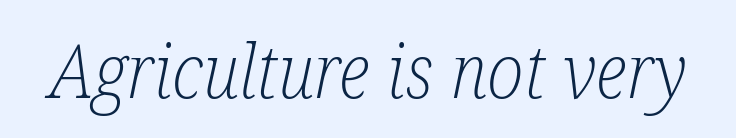
Only glyphs here, with clear space below each row. The weight tops out at a normal text grade. If you drew a line through each stem, it would be angled. The typeface chosen for these lines features serifs.
